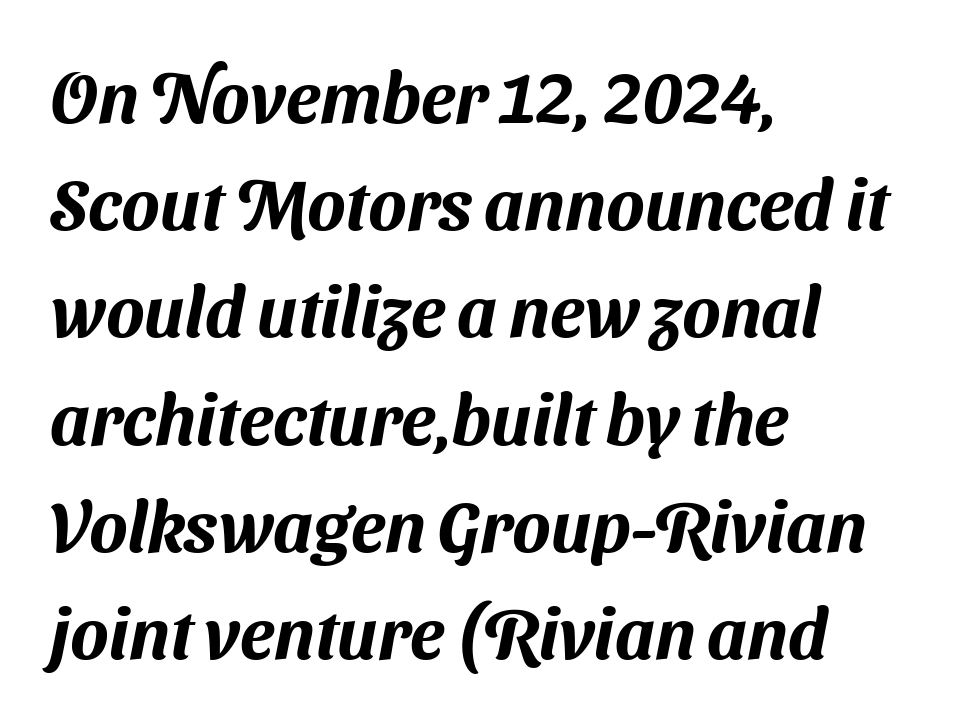
Rule under the text: the space is simply empty. Each new line begins a customary step beneath the previous one. Casual observation: everything's shoved over to the left. Observe the absence of serifs on each vertical stroke in this sample.
